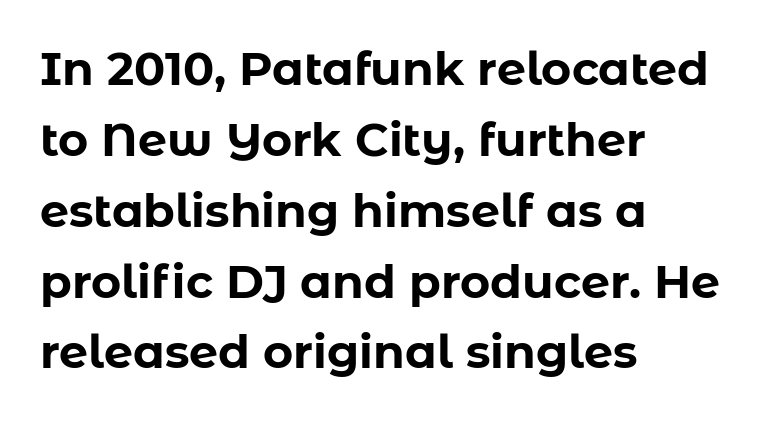
{"serif": "no", "italic": "no", "bold": "yes", "weight": "bold", "width": "normal", "stroke_contrast": "low", "x_height": "medium", "monospaced": "no", "underline": "no", "align": "left", "line_spacing": "normal", "line_spacing_ratio": 1.54, "letter_spacing": "normal", "letter_spacing_em": 0.0, "glyph_px": 46}
